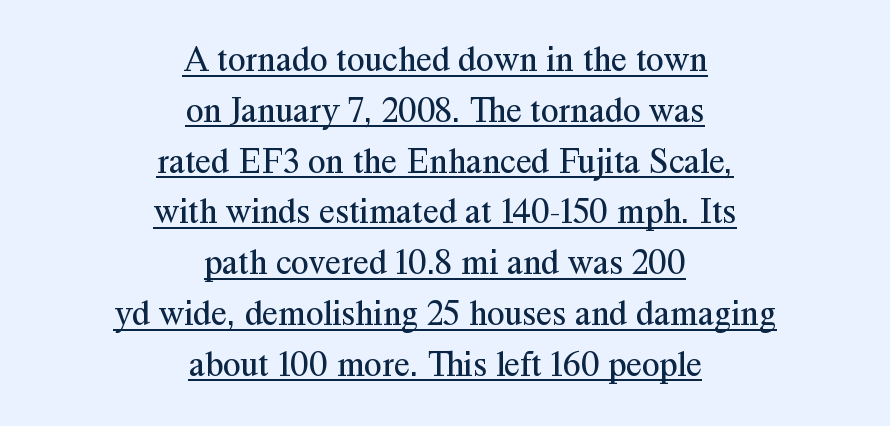
{"serif": "yes", "italic": "no", "bold": "no", "weight": "regular", "width": "normal", "stroke_contrast": "medium", "x_height": "medium", "monospaced": "no", "underline": "yes", "align": "center", "line_spacing": "normal", "line_spacing_ratio": 1.41, "letter_spacing": "normal", "letter_spacing_em": 0.0, "glyph_px": 36}
